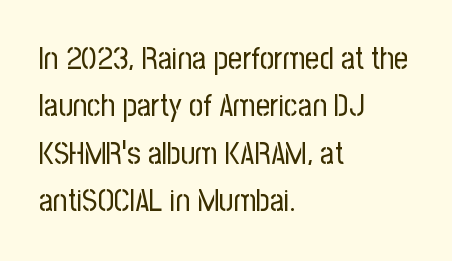
{"serif": "no", "italic": "no", "bold": "no", "weight": "regular", "width": "condensed", "stroke_contrast": "low", "x_height": "medium", "monospaced": "no", "underline": "no", "align": "left", "line_spacing": "normal", "line_spacing_ratio": 1.53, "letter_spacing": "normal", "letter_spacing_em": 0.0, "glyph_px": 31}
